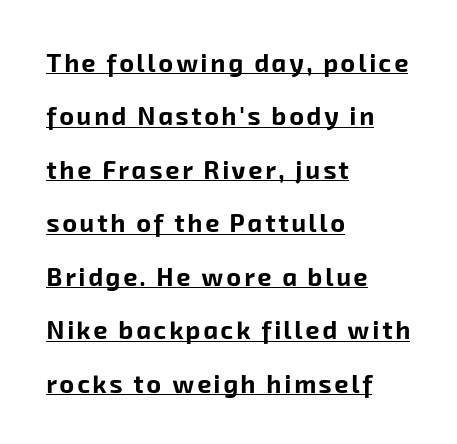
The image shows 25 px bold type; set left-aligned, loose line spacing (2.14x), underlined.
